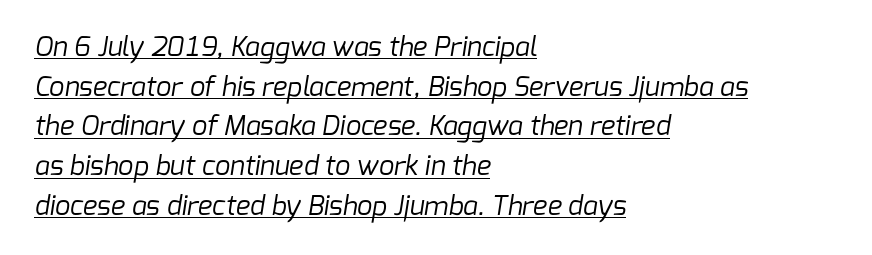
The passage shown has conventional tracking throughout. The leading is moderate, giving the passage an even texture. Somebody hit Ctrl+U on this one — the words are underlined. A student would call this left alignment; a typographer would say flush left, rag right. The strokes are not fattened; the text isn't bold.
